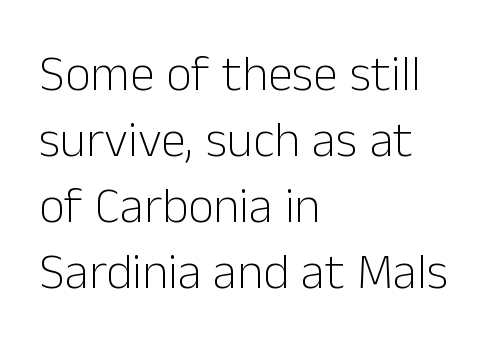
Stem width sits at or under what a default text font uses. You could not count columns in this text — the font is proportionally spaced. The type sits square on the baseline with zero lean. The type family on display is of the sans-serif kind. Does extra space separate the letters? No, they use regular spacing. Teacher's note: observe the even left margin — that is flush-left alignment.
